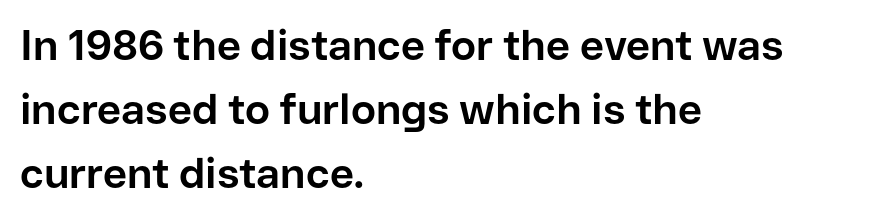
Q: Is the text bold? A: Yes.
Q: Is the text italic (slanted)? A: No, it is upright.
Q: Is the typeface a serif or a sans-serif typeface? A: Sans-serif.
Q: Is the text underlined? A: No.
Q: How is the paragraph aligned? A: Left-aligned.
Q: Is the spacing between letters normal or unusually wide? A: Normal.
Q: Is the spacing between lines tight, normal or loose? A: Normal.
Q: Width (condensed, normal, or wide)? A: Normal.
Q: Stroke contrast? A: Low.
Q: x-height? A: Medium.
Q: Monospaced? A: No.
